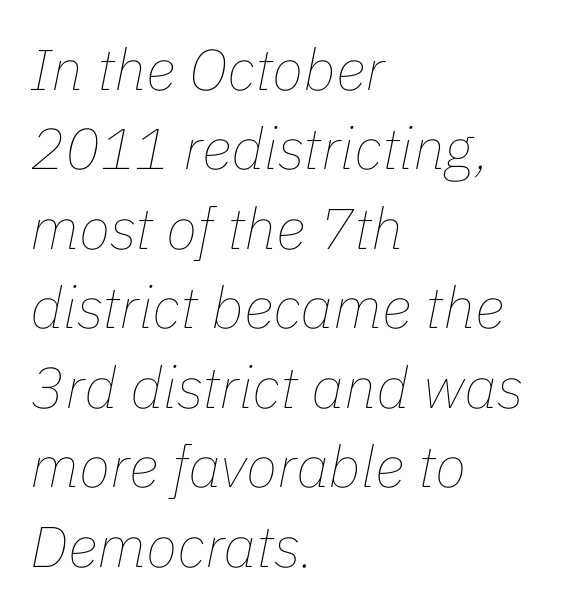
{"italic": "yes", "lean": "right", "slant_degrees": 11, "bold": "no", "weight": "thin", "width": "normal", "stroke_contrast": "low", "x_height": "medium", "monospaced": "no", "underline": "no", "align": "left", "line_spacing": "normal", "line_spacing_ratio": 1.37, "letter_spacing": "normal", "letter_spacing_em": 0.0, "glyph_px": 58}
